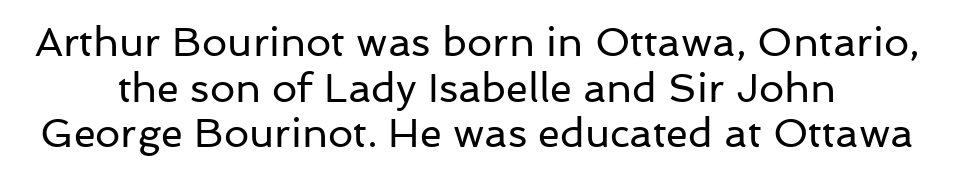
Q: Is the text bold? A: No.
Q: Is the text italic (slanted)? A: No, it is upright.
Q: Is the typeface a serif or a sans-serif typeface? A: Sans-serif.
Q: Is the text underlined? A: No.
Q: How is the paragraph aligned? A: Centered.
Q: Is the spacing between letters normal or unusually wide? A: Normal.
Q: Is the spacing between lines tight, normal or loose? A: Tight.
Q: Width (condensed, normal, or wide)? A: Normal.
Q: Stroke contrast? A: Low.
Q: x-height? A: Medium.
Q: Monospaced? A: No.
